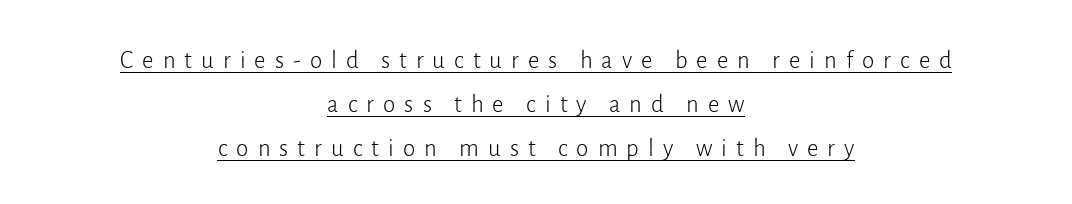
Check the space under the baseline: a stroke is drawn there. Posture: straight, roman, zero tilt. The type is letterspaced generously, with wide tracking. Horizontally, the lines are justified to the midpoint only. Summary of weight: not heavy and not bold.
